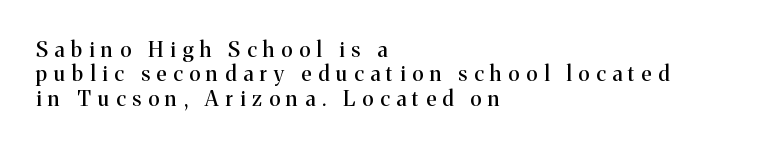
{"italic": "no", "underline": "no", "align": "left", "line_spacing_ratio": 1.16, "letter_spacing": "wide", "letter_spacing_em": 0.33, "glyph_px": 21}
